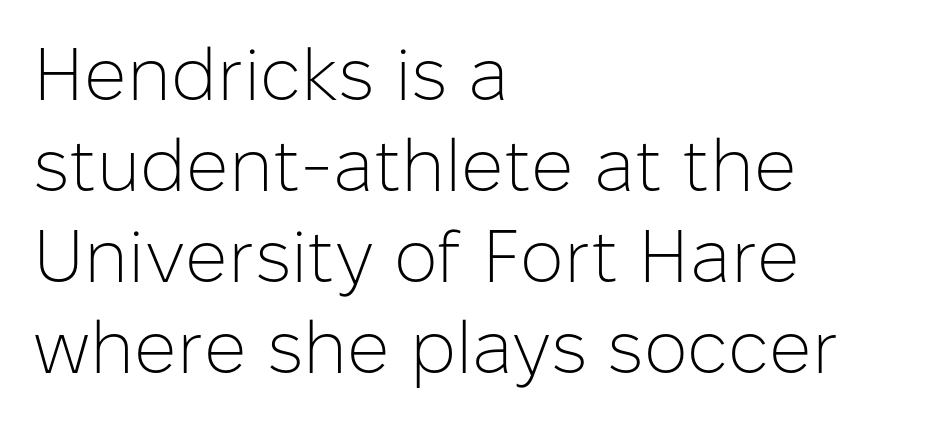
Q: Is the text bold? A: No.
Q: Is the text italic (slanted)? A: No, it is upright.
Q: Is the typeface a serif or a sans-serif typeface? A: Sans-serif.
Q: Is the text underlined? A: No.
Q: How is the paragraph aligned? A: Left-aligned.
Q: Is the spacing between letters normal or unusually wide? A: Normal.
Q: Width (condensed, normal, or wide)? A: Normal.
Q: Stroke contrast? A: Low.
Q: x-height? A: Medium.
Q: Monospaced? A: No.
